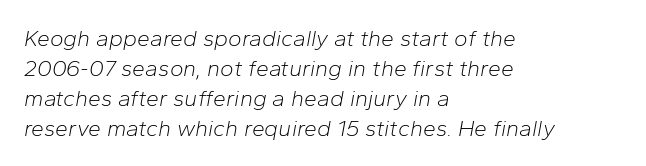
Q: Is the text bold? A: No.
Q: Is the text italic (slanted)? A: Yes, it leans right by about 10 degrees.
Q: Is the text underlined? A: No.
Q: How is the paragraph aligned? A: Left-aligned.
Q: Is the spacing between letters normal or unusually wide? A: Normal.
Q: Is the spacing between lines tight, normal or loose? A: Normal.
